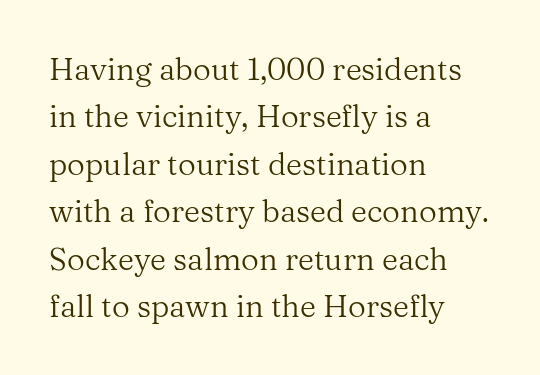
Q: Is the text bold? A: No.
Q: Is the text italic (slanted)? A: No, it is upright.
Q: Is the typeface a serif or a sans-serif typeface? A: Serif.
Q: Is the text underlined? A: No.
Q: How is the paragraph aligned? A: Left-aligned.
Q: Is the spacing between letters normal or unusually wide? A: Normal.
Q: Is the spacing between lines tight, normal or loose? A: Normal.
Q: Width (condensed, normal, or wide)? A: Normal.
Q: Stroke contrast? A: Medium.
Q: x-height? A: Medium.
Q: Monospaced? A: No.
